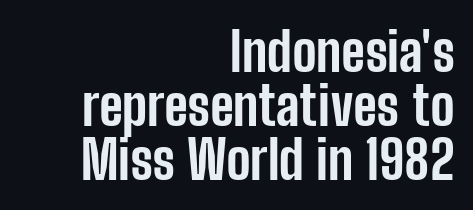
The image shows 54 px bold, condensed sans-serif type, upright; set right-aligned, tight line spacing (1.0x), normal letter spacing, not underlined; low stroke contrast and a medium x-height.
